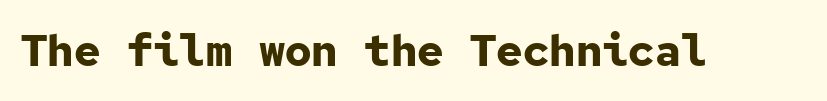
This sample has the even, mechanical cadence of fixed-width lettering. You can tell it's not italic because the verticals are truly vertical. Does the type have serifs? No, each stem ends abruptly. The passage shown is not underscored anywhere.
